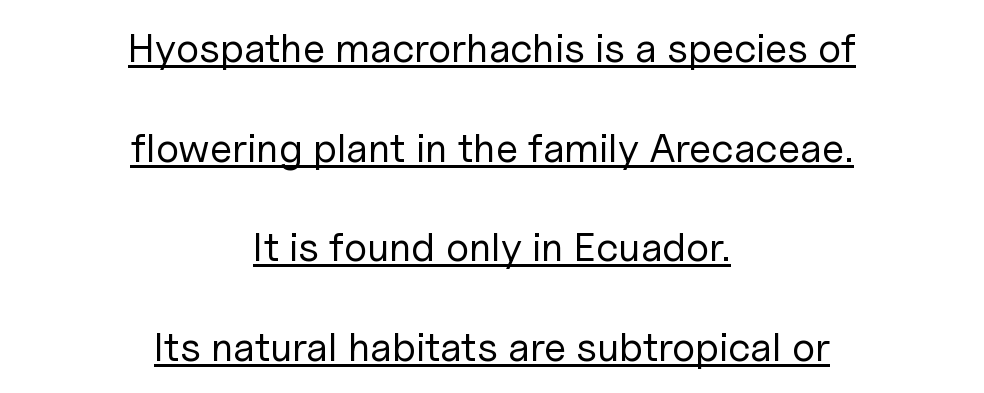
Q: Is the text bold? A: No.
Q: Is the text italic (slanted)? A: No, it is upright.
Q: Is the typeface a serif or a sans-serif typeface? A: Sans-serif.
Q: Is the text underlined? A: Yes.
Q: How is the paragraph aligned? A: Centered.
Q: Is the spacing between letters normal or unusually wide? A: Normal.
Q: Is the spacing between lines tight, normal or loose? A: Loose.
Q: Width (condensed, normal, or wide)? A: Normal.
Q: Stroke contrast? A: Low.
Q: x-height? A: Medium.
Q: Monospaced? A: No.
